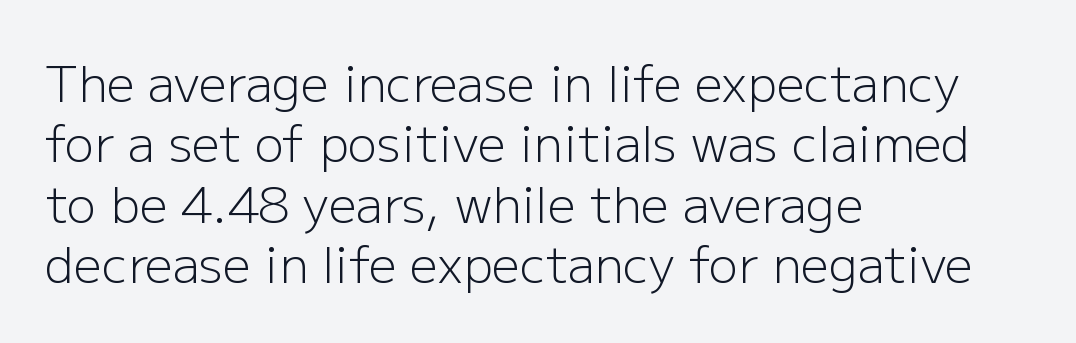
The image shows 49 px light sans-serif type, upright; set left-aligned, line spacing 1.23x, normal letter spacing, not underlined; low stroke contrast and a medium x-height.
